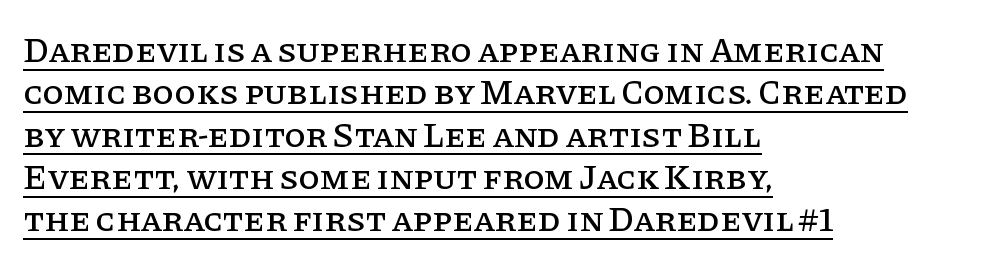
{"serif": "yes", "italic": "no", "width": "normal", "stroke_contrast": "low", "x_height": "large", "monospaced": "no", "underline": "yes", "align": "left", "line_spacing_ratio": 1.21, "letter_spacing": "normal", "letter_spacing_em": 0.0, "glyph_px": 35}
